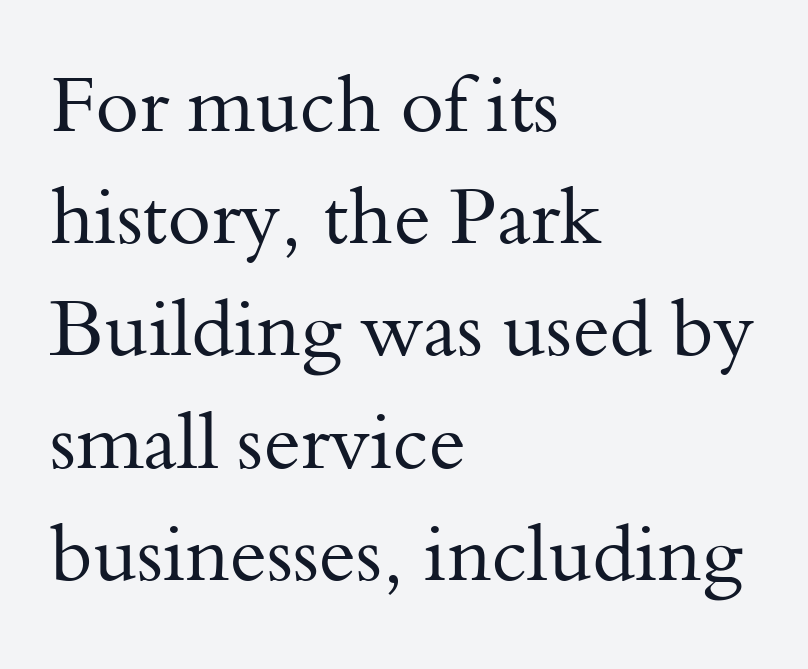
On a weight scale, this lands at 450 or below. The foot of each line stays bare and open. A student would call this left alignment; a typographer would say flush left, rag right. Note: serifs present on the glyphs. Compared with typical paragraphs, the rows here are spaced about the same. Every character sits straight up, as roman type does.
